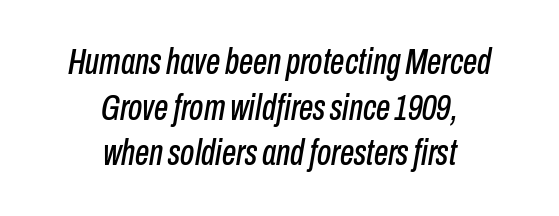
Q: Is the text italic (slanted)? A: Yes, it leans right by about 10 degrees.
Q: Is the text underlined? A: No.
Q: How is the paragraph aligned? A: Centered.
Q: Is the spacing between letters normal or unusually wide? A: Normal.
Q: Is the spacing between lines tight, normal or loose? A: Normal.
Q: Width (condensed, normal, or wide)? A: Condensed.
Q: Stroke contrast? A: Low.
Q: x-height? A: Medium.
Q: Monospaced? A: No.
